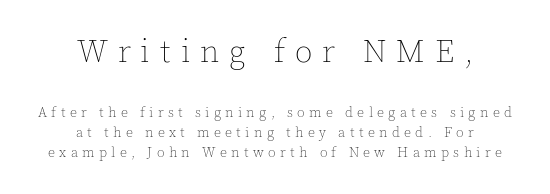
{"italic": "no", "bold": "no", "weight": "thin", "width": "normal", "x_height": "medium", "monospaced": "no", "underline": "no", "align": "center", "line_spacing": "normal", "line_spacing_ratio": 1.44, "letter_spacing": "wide", "letter_spacing_em": 0.31, "larger_block": "first", "size_ratio": 2.29, "glyph_px": 32}
